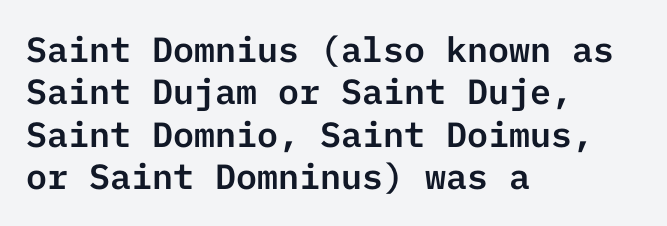
Letterform terminals end flat and unadorned throughout the passage. Words appear dense and cohesive because spacing is normal. The paragraph has a hard left edge and a soft right edge. Clear beneath every line of the passage.
